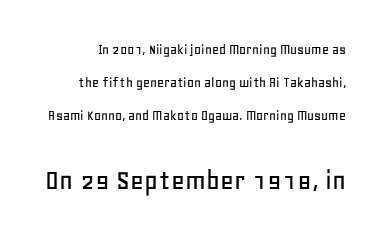
Line spacing here is loose. Varying glyph widths throughout — classic text-font behaviour. The letterforms sit shoulder to shoulder at normal distance. Block two is the big one; block one sits smaller above it.
